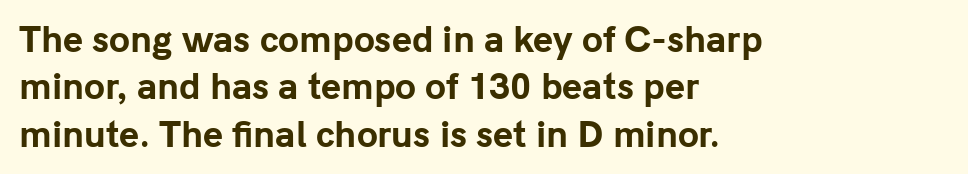
The lines are quadded left. Lines of text with bare space underneath. This rendering leaves character spacing at its baseline value. Ordinary non-slanted type is in use. I'd call this a sans setting — the letters go barefoot.
